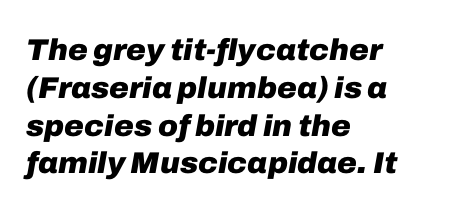
Think of a printed novel: that variable character pitch is what you see here. Thick stems and heavy bowls — unmistakably bold. The lines are quadded left. Baseline-to-baseline distance is the conventional proportion of letter height.
